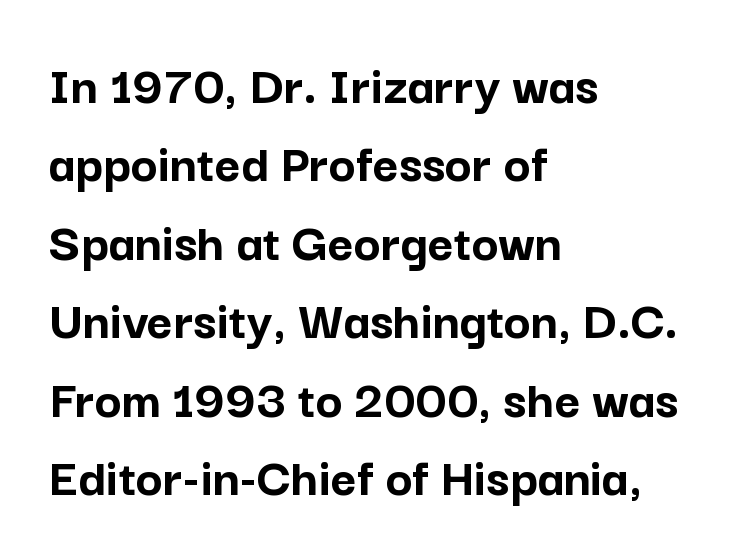
{"serif": "no", "italic": "no", "bold": "yes", "weight": "semibold", "width": "normal", "stroke_contrast": "low", "x_height": "medium", "monospaced": "no", "underline": "no", "align": "left", "line_spacing": "normal", "line_spacing_ratio": 1.4, "letter_spacing": "normal", "letter_spacing_em": 0.0, "glyph_px": 56}
